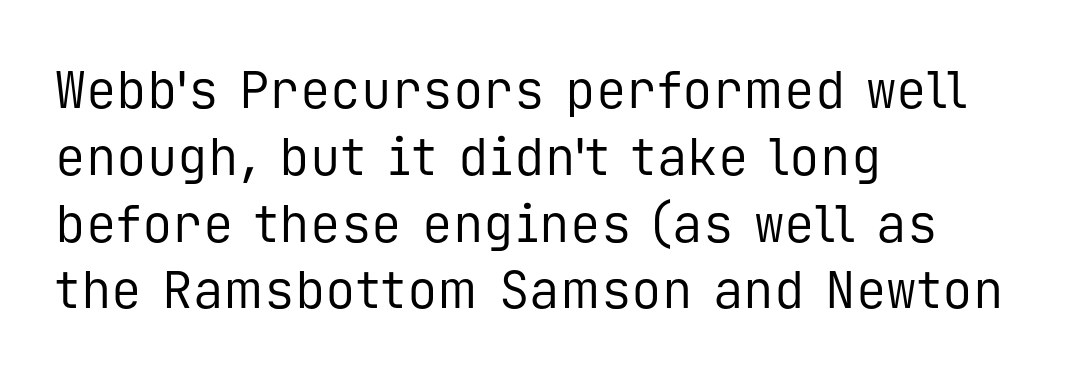
The image shows 51 px regular-weight sans-serif type, upright, monospaced; set left-aligned, normal line spacing (1.31x), normal letter spacing, not underlined; low stroke contrast and a medium x-height.
